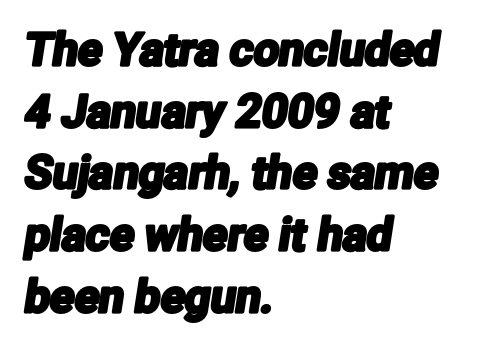
The image shows 45 px condensed sans-serif type; set left-aligned, normal line spacing (1.37x), normal letter spacing, not underlined; low stroke contrast and a medium x-height.
